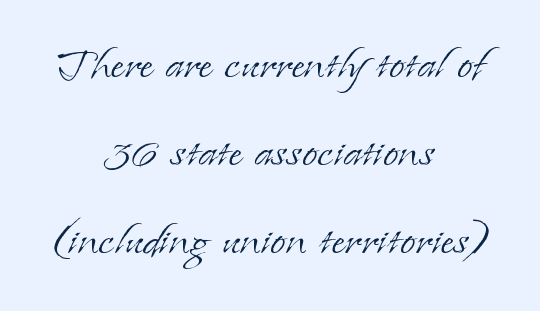
Q: Is the text bold? A: No.
Q: Is the text italic (slanted)? A: Yes.
Q: Is the typeface a serif or a sans-serif typeface? A: Serif.
Q: Is the text underlined? A: No.
Q: How is the paragraph aligned? A: Centered.
Q: Is the spacing between letters normal or unusually wide? A: Normal.
Q: Is the spacing between lines tight, normal or loose? A: Normal.
Q: Width (condensed, normal, or wide)? A: Normal.
Q: Stroke contrast? A: Low.
Q: x-height? A: Small.
Q: Monospaced? A: No.
